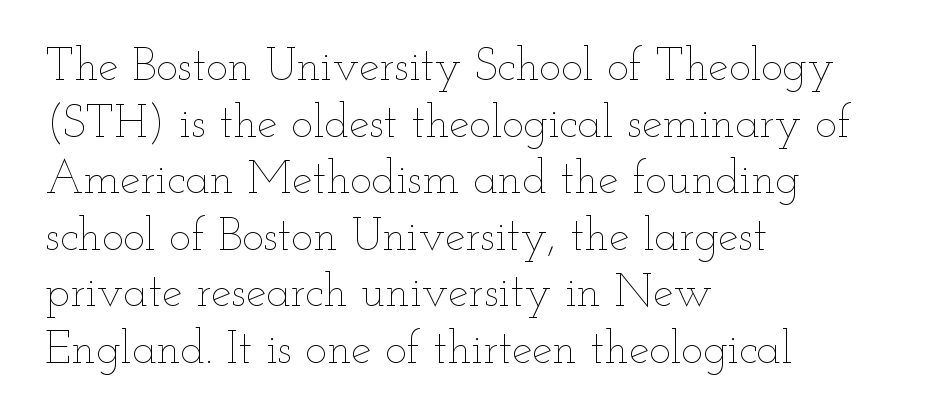
Does extra space separate the letters? No, they use regular spacing. Varying glyph widths throughout — classic text-font behaviour. Left-aligned paragraph, ragged on the right. Only glyphs here, with clear space below each row. The characters are drawn with everyday or finer stroke widths. When letters stand straight like this, we call the style roman or upright.
